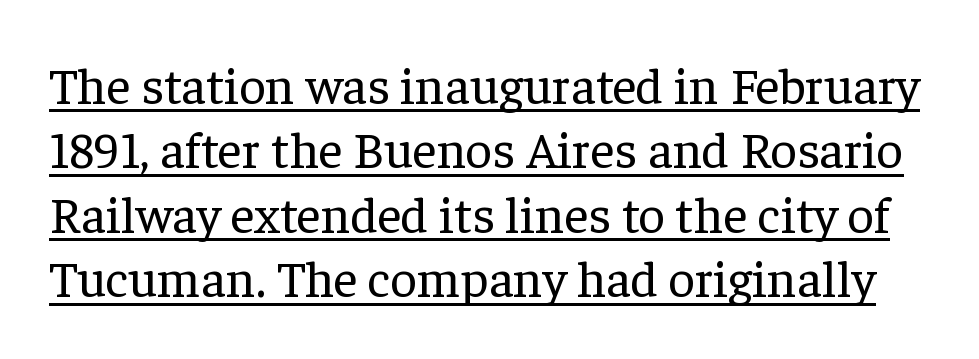
Q: Is the text bold? A: No.
Q: Is the text italic (slanted)? A: No, it is upright.
Q: Is the typeface a serif or a sans-serif typeface? A: Serif.
Q: Is the text underlined? A: Yes.
Q: Is the spacing between letters normal or unusually wide? A: Normal.
Q: Width (condensed, normal, or wide)? A: Normal.
Q: Stroke contrast? A: Low.
Q: x-height? A: Medium.
Q: Monospaced? A: No.
